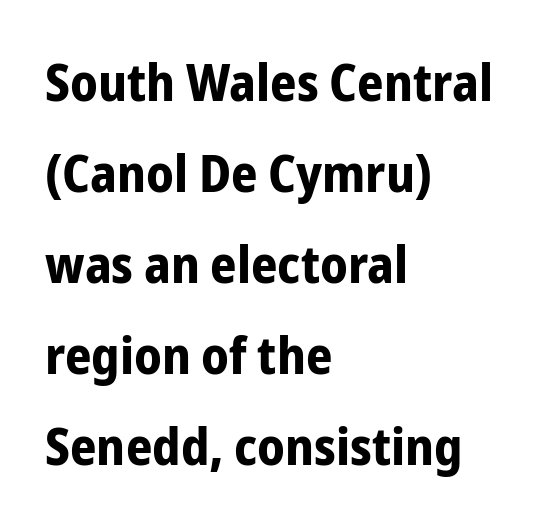
Q: Is the text bold? A: Yes.
Q: Is the text italic (slanted)? A: No, it is upright.
Q: Is the typeface a serif or a sans-serif typeface? A: Sans-serif.
Q: Is the text underlined? A: No.
Q: How is the paragraph aligned? A: Left-aligned.
Q: Is the spacing between letters normal or unusually wide? A: Normal.
Q: Width (condensed, normal, or wide)? A: Condensed.
Q: Stroke contrast? A: Low.
Q: x-height? A: Medium.
Q: Monospaced? A: No.
